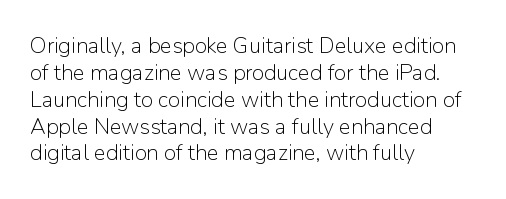
Honestly, the letter spacing is just normal — you wouldn't notice it. A student would call this left alignment; a typographer would say flush left, rag right. The font sits on the lighter half of the weight spectrum, regular included. Just letters on the line, the space beneath them empty.
